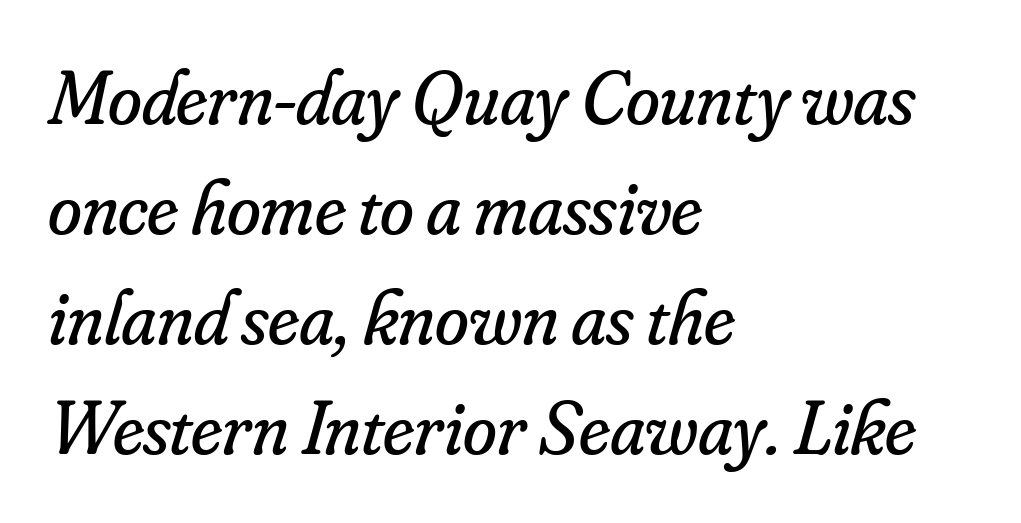
The image shows 77 px regular-weight serif type, italic (leaning right); set left-aligned, normal line spacing (1.43x), normal letter spacing, not underlined; low stroke contrast and a small x-height.
